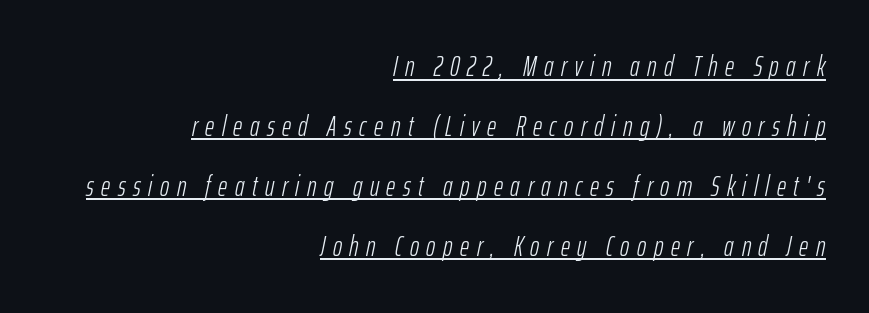
{"italic": "yes", "lean": "right", "slant_degrees": 12, "bold": "no", "weight": "light", "width": "condensed", "stroke_contrast": "low", "x_height": "medium", "monospaced": "no", "underline": "yes", "align": "right", "line_spacing": "loose", "line_spacing_ratio": 2.14, "letter_spacing": "wide", "letter_spacing_em": 0.27, "glyph_px": 28}
